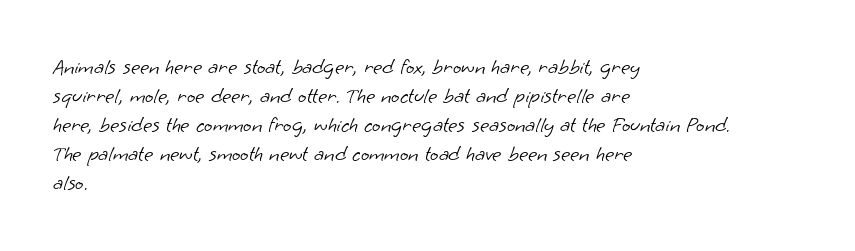
{"bold": "no", "underline": "no", "align": "left", "line_spacing": "normal", "line_spacing_ratio": 1.32, "letter_spacing": "normal", "letter_spacing_em": 0.0, "glyph_px": 22}
